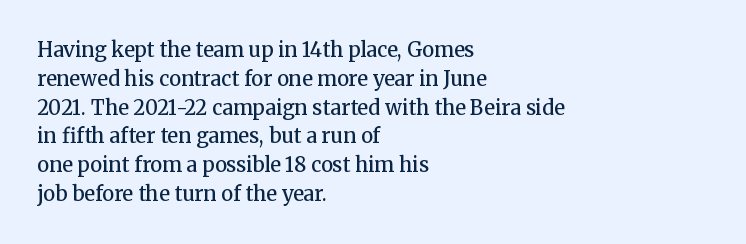
The image shows 20 px text type, upright; set left-aligned, normal line spacing (1.44x), normal letter spacing, not underlined.
